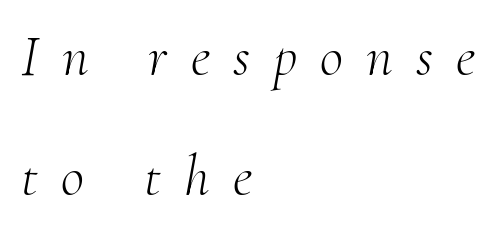
A bare baseline throughout the passage. Note the varied advance widths — an 'i' is clearly narrower than an 'm'. The typesetter chose a ragged-right arrangement here. Summary of vertical rhythm: relaxed, with wide interline spacing. Summary of weight: not heavy and not bold. Here the glyphs are tracked loosely, breaking word shapes into spaced letters.
